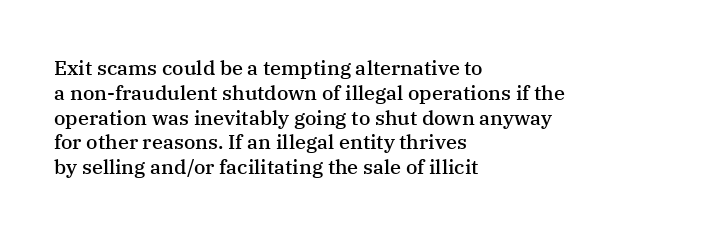
Q: Is the text bold? A: Semi-bold.
Q: Is the text italic (slanted)? A: No, it is upright.
Q: Is the text underlined? A: No.
Q: How is the paragraph aligned? A: Left-aligned.
Q: Is the spacing between letters normal or unusually wide? A: Normal.
